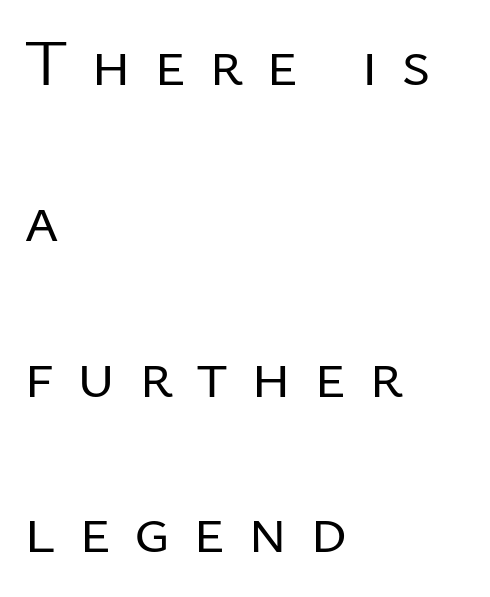
The image shows 66 px regular-weight sans-serif type, upright; set left-aligned, loose line spacing (2.36x), unusually wide letter spacing (+0.35 em), not underlined; low stroke contrast and a medium x-height.
